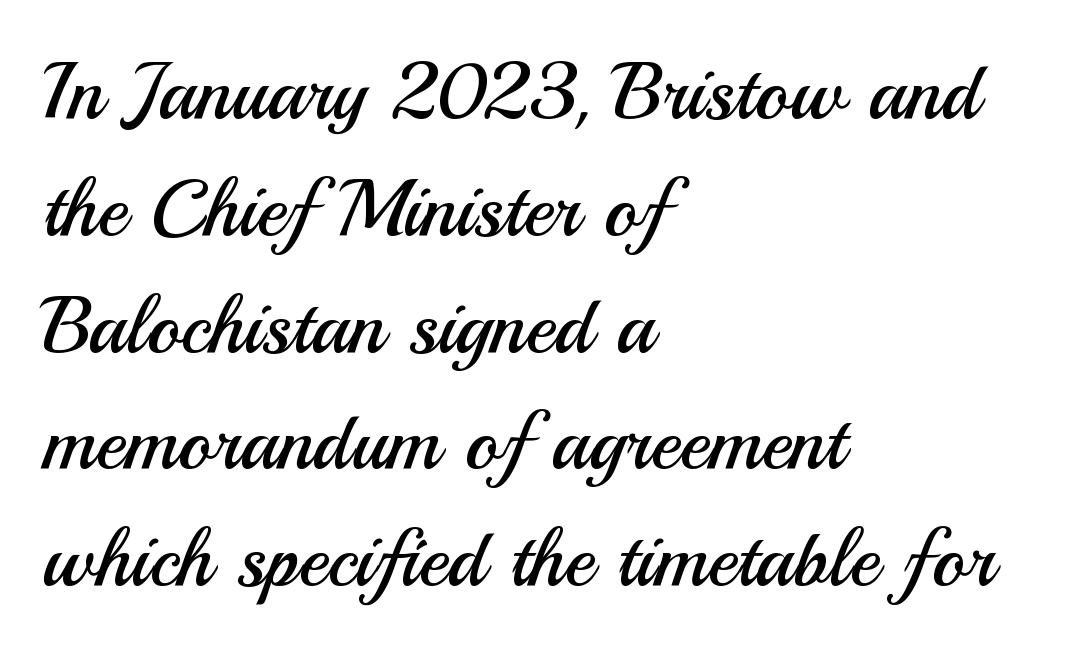
The image shows 80 px regular-weight sans-serif type; set left-aligned, normal line spacing (1.46x), normal letter spacing, not underlined; medium stroke contrast and a small x-height.
